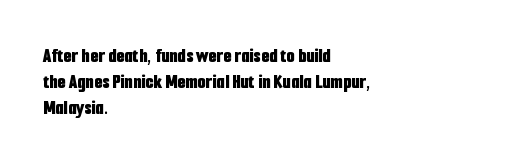
{"italic": "no", "bold": "yes", "underline": "no", "align": "left", "line_spacing": "normal", "line_spacing_ratio": 1.25, "letter_spacing": "normal", "letter_spacing_em": 0.0, "glyph_px": 21}
